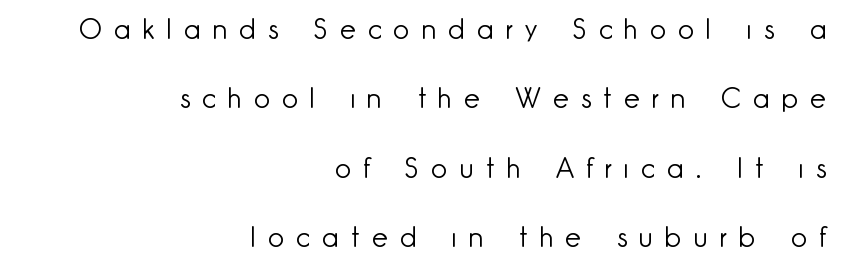
Q: Is the text bold? A: No.
Q: Is the text italic (slanted)? A: No, it is upright.
Q: Is the typeface a serif or a sans-serif typeface? A: Sans-serif.
Q: Is the text underlined? A: No.
Q: How is the paragraph aligned? A: Right-aligned.
Q: Is the spacing between letters normal or unusually wide? A: Unusually wide.
Q: Is the spacing between lines tight, normal or loose? A: Loose.
Q: Width (condensed, normal, or wide)? A: Normal.
Q: Stroke contrast? A: Low.
Q: x-height? A: Small.
Q: Monospaced? A: No.
